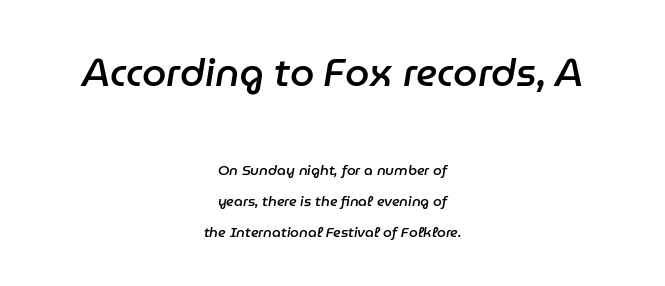
The image shows 39 px semibold type, italic (leaning right); set centered, loose line spacing (2.21x), normal letter spacing, not underlined; the first (top) block is 2.79x larger; low stroke contrast and a medium x-height.
